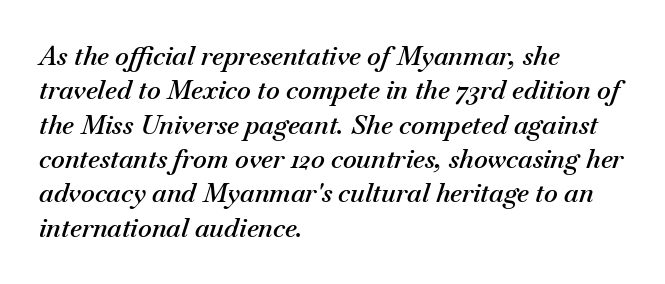
The image shows 26 px text type, italic (leaning right); set left-aligned, normal line spacing (1.32x), normal letter spacing, not underlined.
